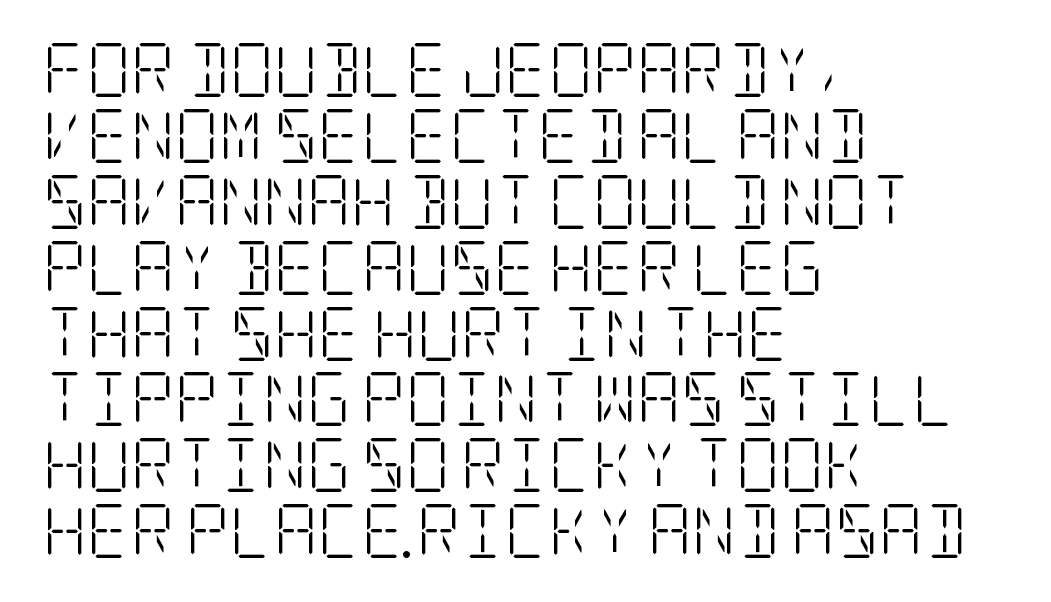
The image shows 54 px light, condensed serif type, upright; set left-aligned, line spacing 1.22x, normal letter spacing, not underlined; low stroke contrast and a large x-height.
